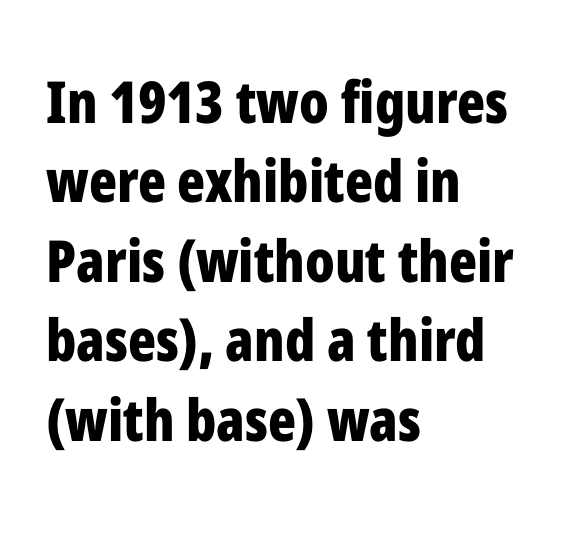
The image shows 58 px bold, condensed sans-serif type, upright; set left-aligned, normal line spacing (1.37x), normal letter spacing, not underlined; low stroke contrast and a medium x-height.
